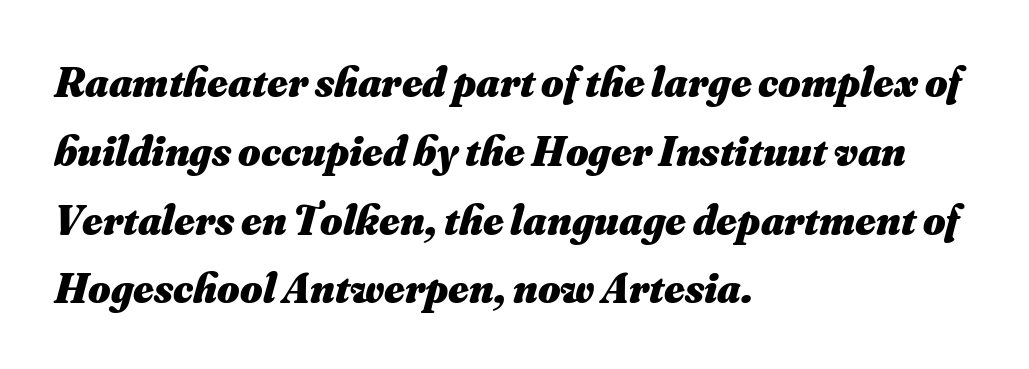
{"italic": "yes", "lean": "right", "slant_degrees": 16, "bold": "yes", "weight": "heavy", "width": "normal", "stroke_contrast": "medium", "x_height": "small", "monospaced": "no", "underline": "no", "align": "left", "line_spacing": "normal", "line_spacing_ratio": 1.6, "letter_spacing": "normal", "letter_spacing_em": 0.0, "glyph_px": 43}
